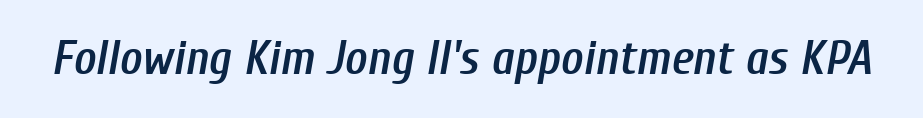
{"italic": "yes", "lean": "right", "slant_degrees": 10, "bold": "semi", "weight": "semibold", "width": "condensed", "stroke_contrast": "low", "x_height": "medium", "monospaced": "no", "underline": "no", "letter_spacing": "normal", "letter_spacing_em": 0.0, "glyph_px": 48}
